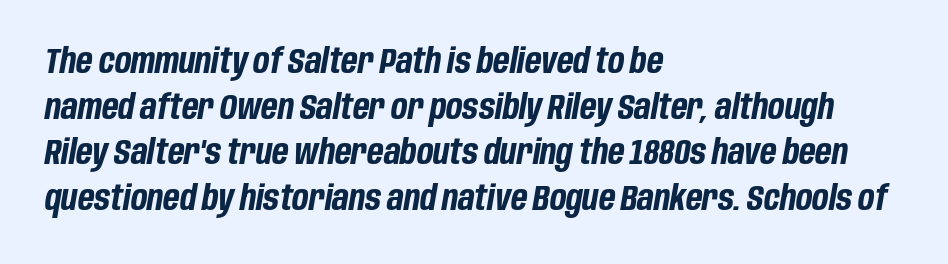
Q: Is the text bold? A: Yes.
Q: Is the text italic (slanted)? A: Yes, it leans right by about 10 degrees.
Q: Is the text underlined? A: No.
Q: How is the paragraph aligned? A: Left-aligned.
Q: Is the spacing between letters normal or unusually wide? A: Normal.
Q: Is the spacing between lines tight, normal or loose? A: Normal.
Q: Width (condensed, normal, or wide)? A: Condensed.
Q: Stroke contrast? A: Low.
Q: x-height? A: Large.
Q: Monospaced? A: No.
